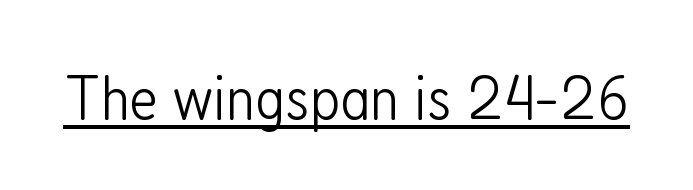
{"serif": "no", "italic": "no", "bold": "no", "weight": "light", "width": "condensed", "stroke_contrast": "low", "x_height": "medium", "monospaced": "no", "underline": "yes", "letter_spacing": "normal", "letter_spacing_em": 0.0, "glyph_px": 65}
